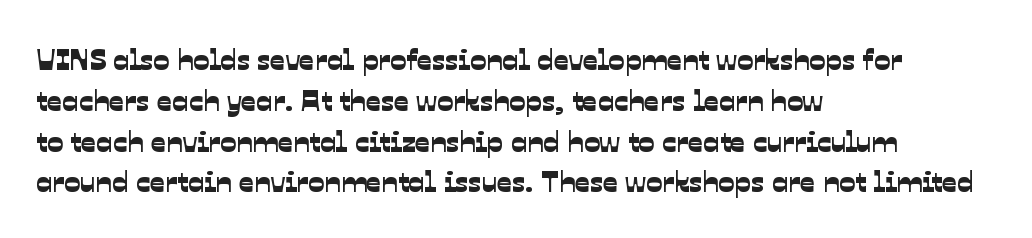
The image shows 30 px sans-serif type; set left-aligned, normal line spacing (1.36x), normal letter spacing, not underlined; low stroke contrast and a medium x-height.
